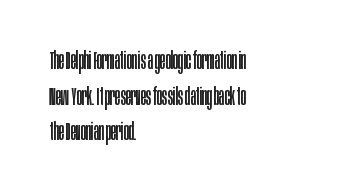
No italicization has been applied; the sample stays upright. Each line starts at the same left margin while the right side varies. Weight: regular or lighter. Compared with typical paragraphs, the rows here are spaced about the same. No extra tracking has been applied to these lines. Any mark beneath the type? The region is blank.
